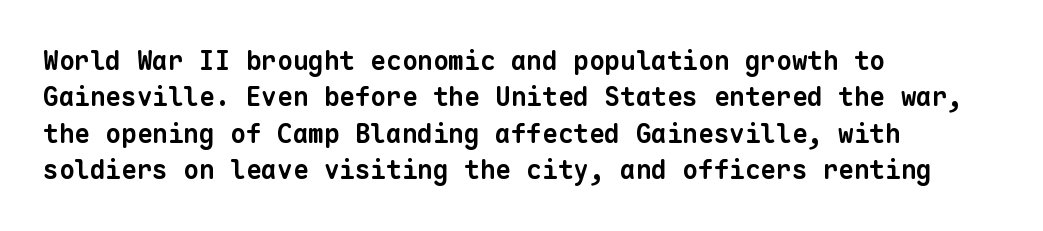
{"bold": "yes", "underline": "no", "align": "left", "line_spacing": "normal", "line_spacing_ratio": 1.4, "letter_spacing": "normal", "letter_spacing_em": 0.0, "glyph_px": 26}
